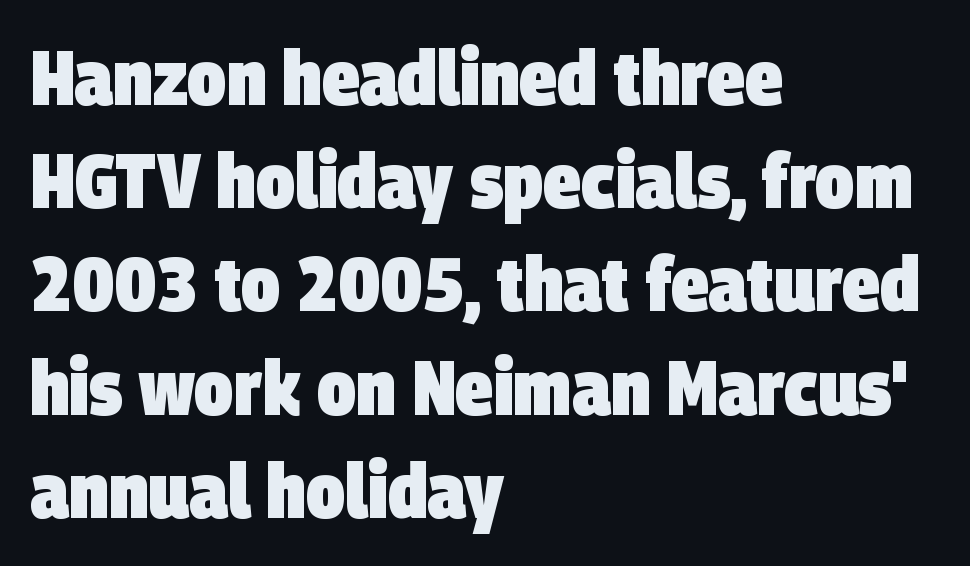
The image shows 77 px heavy, condensed sans-serif type; set left-aligned, normal line spacing (1.34x), normal letter spacing, not underlined; low stroke contrast and a large x-height.
